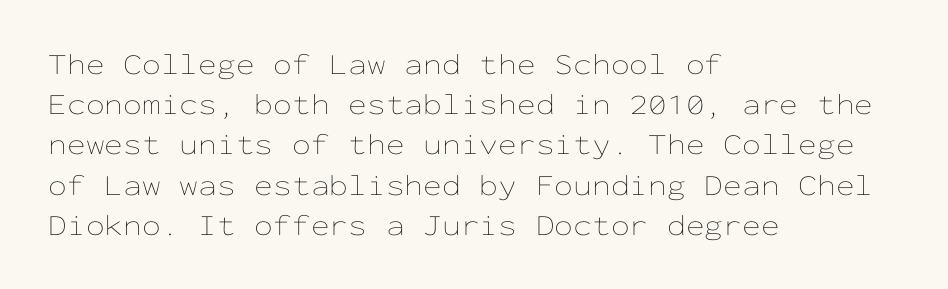
The image shows 30 px thin, wide type, upright, monospaced; set left-aligned, normal line spacing (1.34x), normal letter spacing, not underlined; low stroke contrast and a medium x-height.
